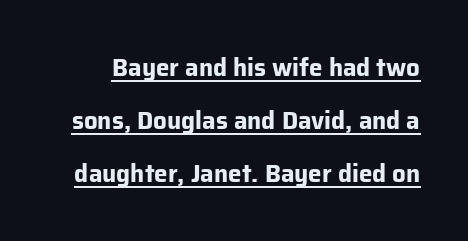
Short note: letters normally spaced. The letters stand upright; this is a roman face. The face used here appears with an underline applied. Does the weight exceed regular? Yes, all the way to bold. Leading is clearly above the norm, producing a sparse column.
